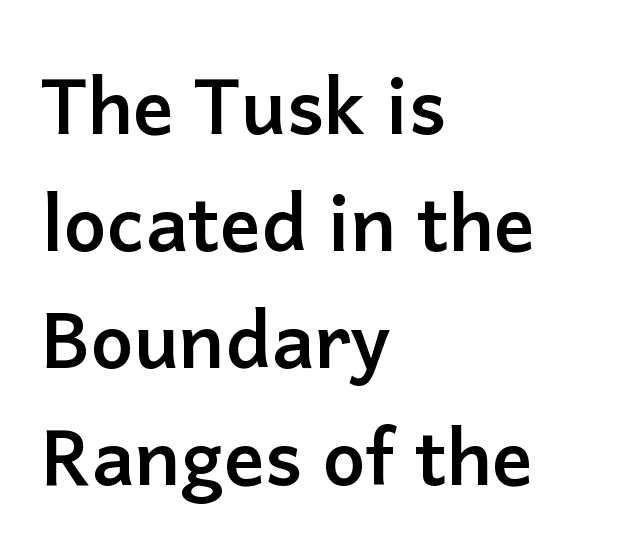
Q: Is the text bold? A: Yes.
Q: Is the text italic (slanted)? A: No, it is upright.
Q: Is the typeface a serif or a sans-serif typeface? A: Sans-serif.
Q: Is the text underlined? A: No.
Q: How is the paragraph aligned? A: Left-aligned.
Q: Is the spacing between letters normal or unusually wide? A: Normal.
Q: Is the spacing between lines tight, normal or loose? A: Normal.
Q: Width (condensed, normal, or wide)? A: Normal.
Q: Stroke contrast? A: Low.
Q: x-height? A: Medium.
Q: Monospaced? A: No.
